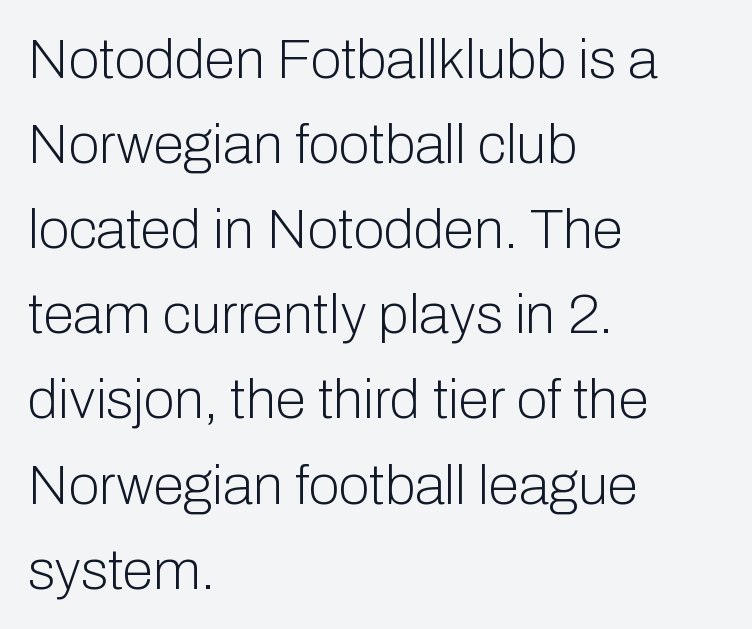
Each letter keeps its own natural width here, so spacing adapts to shape. Beneath every word, the page is bare. The vertical gap from one line to the next is medium. The paragraph has a hard left edge and a soft right edge. Nope, no serifs anywhere on these letters.
